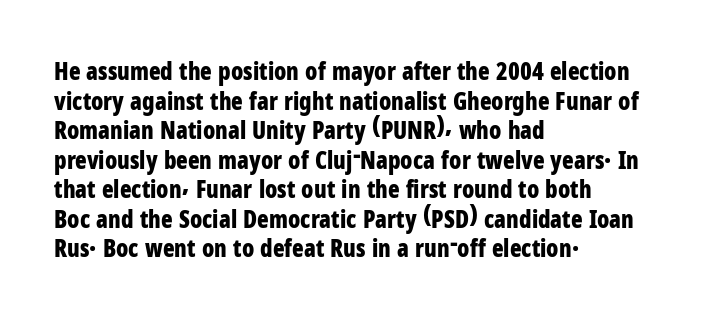
{"italic": "no", "bold": "yes", "underline": "no", "align": "left", "line_spacing_ratio": 1.23, "letter_spacing": "normal", "letter_spacing_em": 0.0, "glyph_px": 24}
